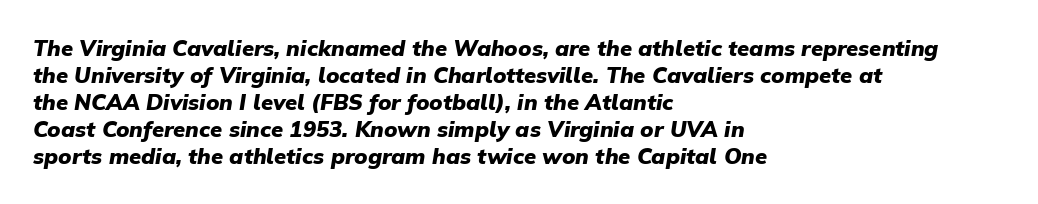
The ragged edge is on the right, which tells us the setting is flush left. Is the letter spacing exaggerated? No — it looks like the ordinary default. Emphasis by weight is at full strength: bold. If you drew a line through each stem, it would be angled. Descenders are the only things crossing below the line.
